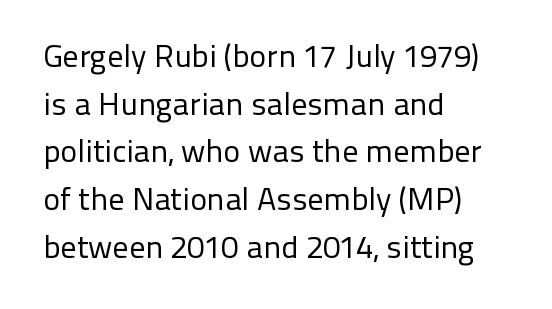
Q: Is the text bold? A: No.
Q: Is the text italic (slanted)? A: No, it is upright.
Q: Is the typeface a serif or a sans-serif typeface? A: Sans-serif.
Q: Is the text underlined? A: No.
Q: How is the paragraph aligned? A: Left-aligned.
Q: Is the spacing between letters normal or unusually wide? A: Normal.
Q: Is the spacing between lines tight, normal or loose? A: Normal.
Q: Width (condensed, normal, or wide)? A: Normal.
Q: Stroke contrast? A: Low.
Q: x-height? A: Medium.
Q: Monospaced? A: No.
